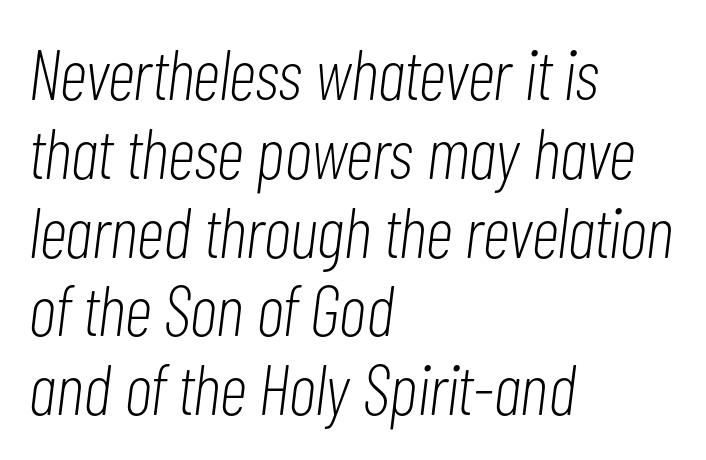
The image shows 71 px light, condensed type, italic (leaning right); set left-aligned, tight line spacing (1.11x), normal letter spacing, not underlined; low stroke contrast and a medium x-height.
